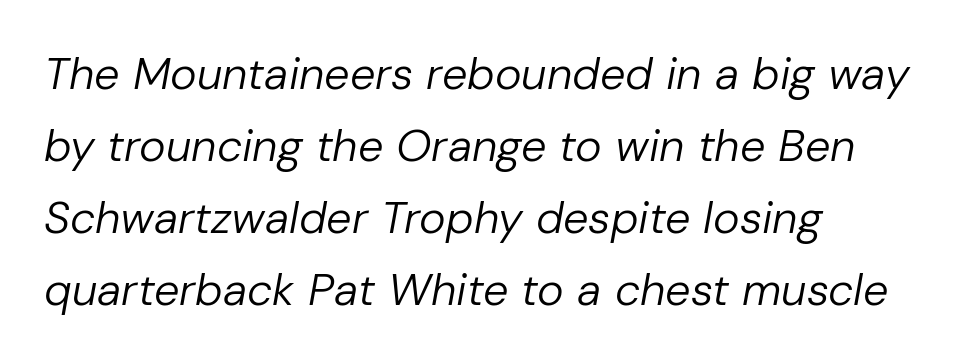
The rows are spaced the way most documents space them. Lines of text with bare space underneath. The rendering uses natural spacing where letterforms have individual widths. The typesetting does not lean heavy: it is not bold.
